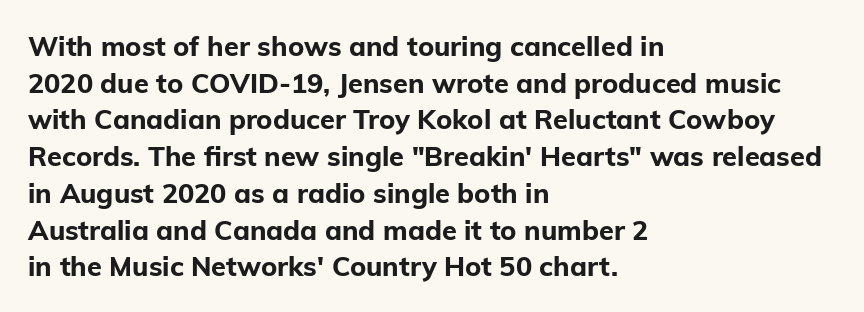
{"italic": "no", "bold": "yes", "underline": "no", "align": "left", "line_spacing": "normal", "line_spacing_ratio": 1.36, "letter_spacing": "normal", "letter_spacing_em": 0.0, "glyph_px": 27}
